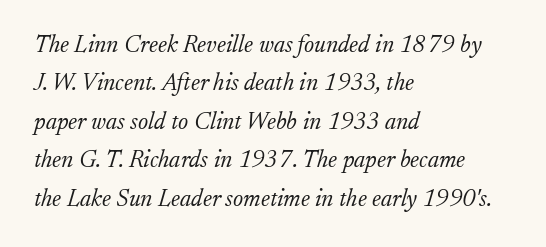
The designer left line spacing at the default. Slanted lettering throughout. A bare baseline throughout the passage. Is the type heavy? It reads as light-to-regular instead.
